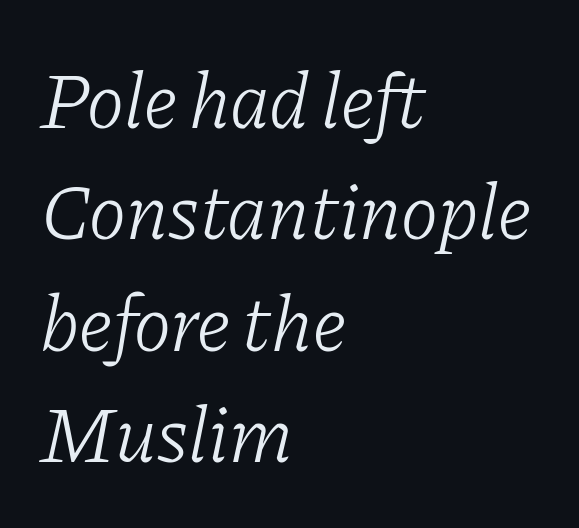
{"serif": "yes", "italic": "yes", "lean": "right", "slant_degrees": 11, "bold": "no", "weight": "light", "width": "normal", "stroke_contrast": "low", "x_height": "medium", "monospaced": "no", "underline": "no", "align": "left", "line_spacing": "normal", "line_spacing_ratio": 1.41, "letter_spacing": "normal", "letter_spacing_em": 0.0, "glyph_px": 79}
